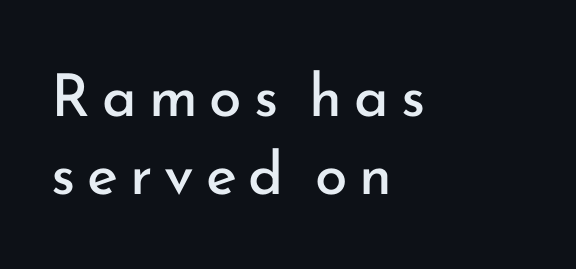
Q: Is the text bold? A: No.
Q: Is the text italic (slanted)? A: No, it is upright.
Q: Is the typeface a serif or a sans-serif typeface? A: Sans-serif.
Q: Is the text underlined? A: No.
Q: How is the paragraph aligned? A: Left-aligned.
Q: Is the spacing between letters normal or unusually wide? A: Unusually wide.
Q: Is the spacing between lines tight, normal or loose? A: Normal.
Q: Width (condensed, normal, or wide)? A: Normal.
Q: Stroke contrast? A: Low.
Q: x-height? A: Small.
Q: Monospaced? A: No.
